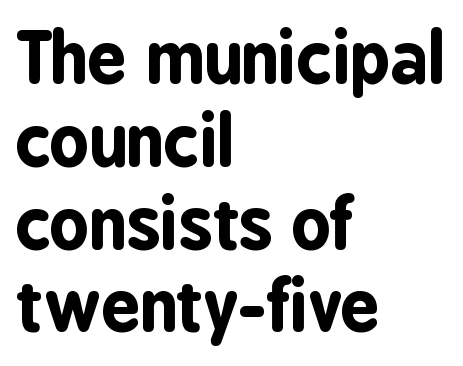
Descender tails drop into unmarked territory. Unlike italic type, these characters show no tilt at all. Thick stems and heavy bowls — unmistakably bold. The letters carry no serifs — their stems end cleanly without finishing strokes. What stands out about the letter spacing? Nothing — it is the standard amount.
